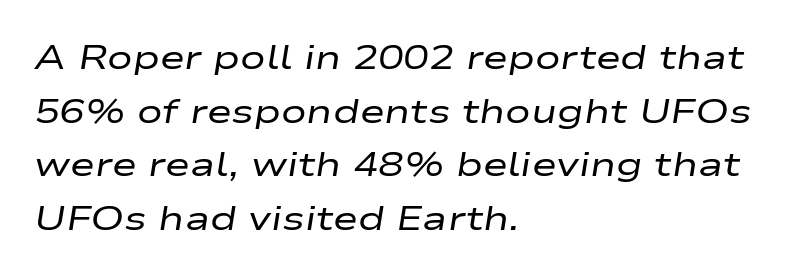
The image shows 34 px regular-weight, wide type, italic (leaning right); set left-aligned, normal line spacing (1.58x), normal letter spacing, not underlined; low stroke contrast and a medium x-height.
